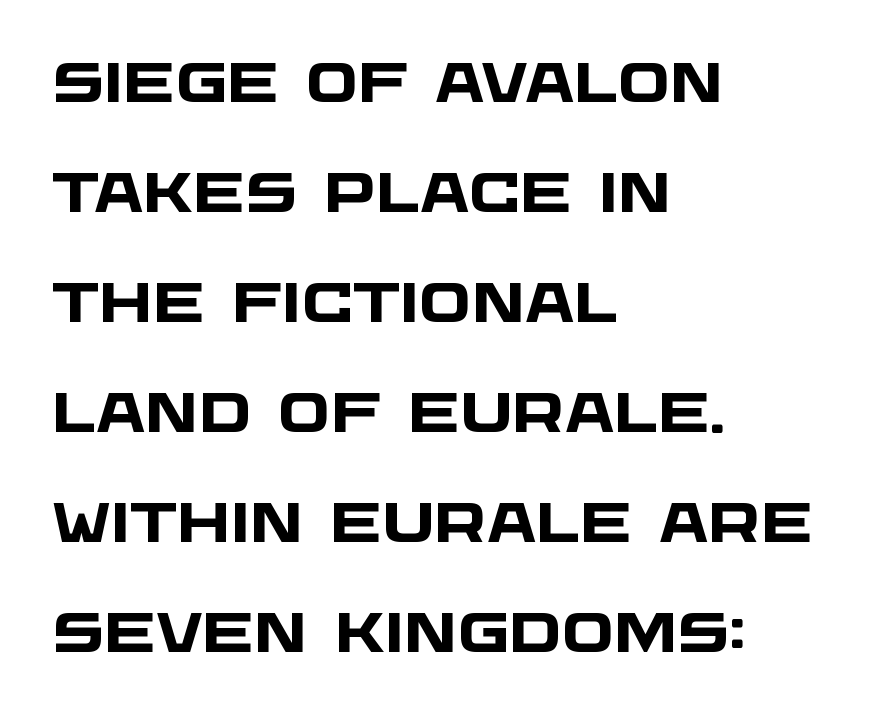
The image shows 55 px heavy, wide sans-serif type; set left-aligned, loose line spacing (2.0x), normal letter spacing, not underlined; low stroke contrast and a large x-height.
